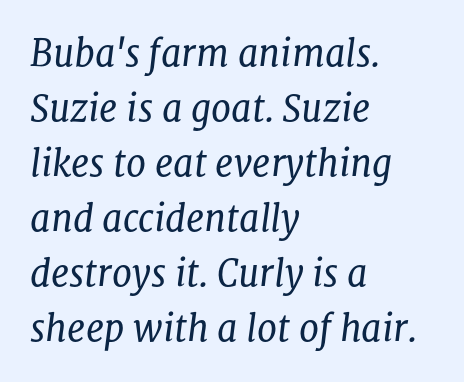
The image shows 36 px regular-weight serif type, italic (leaning right); set left-aligned, normal line spacing (1.53x), normal letter spacing, not underlined; low stroke contrast and a medium x-height.
